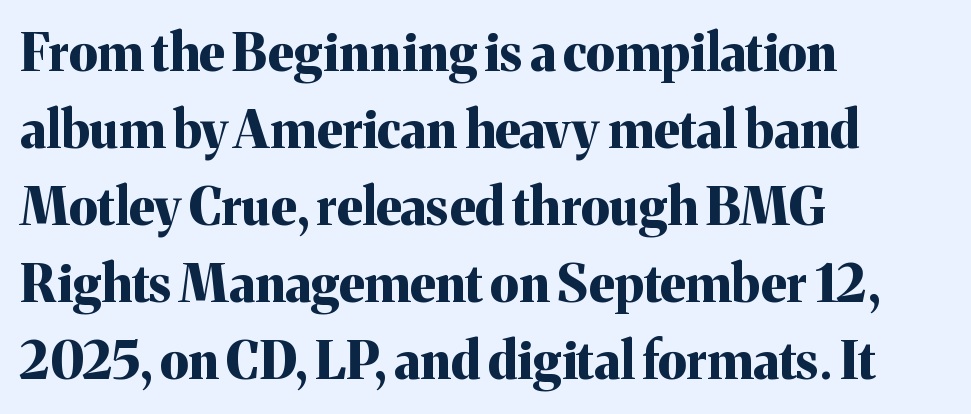
The image shows 51 px bold serif type, upright; set left-aligned, normal line spacing (1.51x), normal letter spacing, not underlined; medium stroke contrast and a medium x-height.
